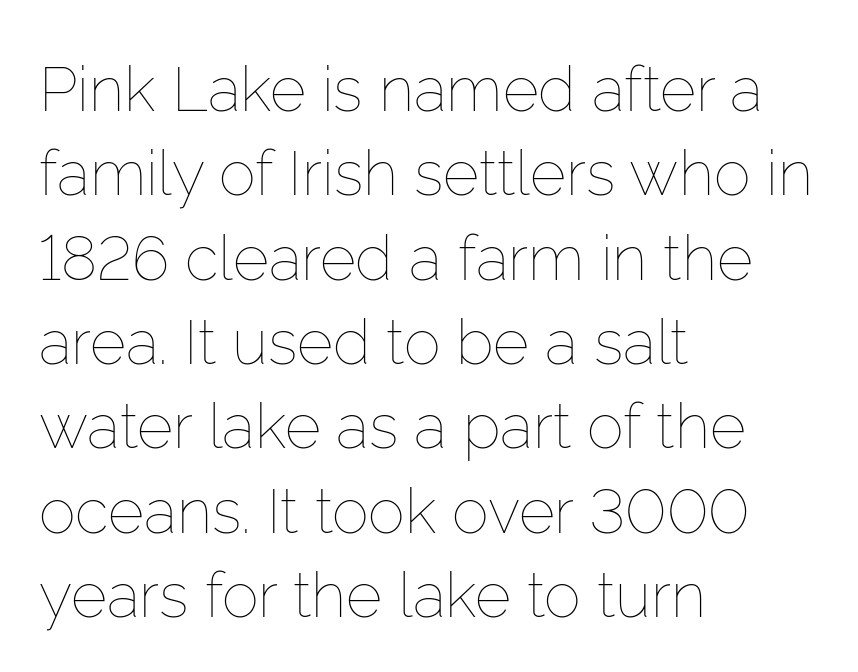
Q: Is the text bold? A: No.
Q: Is the text italic (slanted)? A: No, it is upright.
Q: Is the text underlined? A: No.
Q: How is the paragraph aligned? A: Left-aligned.
Q: Is the spacing between letters normal or unusually wide? A: Normal.
Q: Is the spacing between lines tight, normal or loose? A: Normal.
Q: Width (condensed, normal, or wide)? A: Normal.
Q: Stroke contrast? A: Low.
Q: x-height? A: Medium.
Q: Monospaced? A: No.
